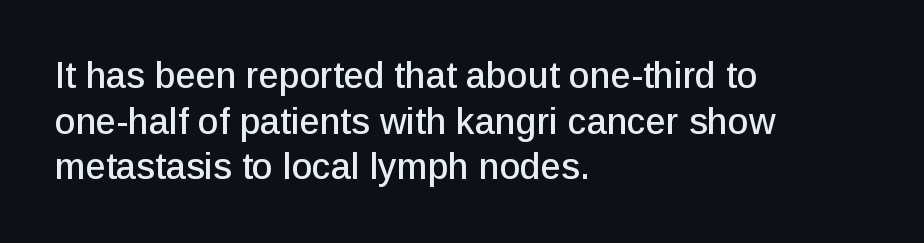
The image shows 36 px sans-serif type, upright; set left-aligned, normal line spacing (1.27x), normal letter spacing, not underlined; low stroke contrast and a medium x-height.
